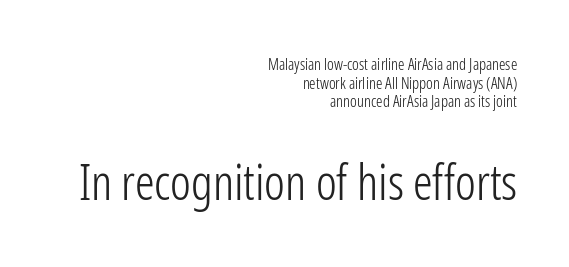
Q: Is the text bold? A: No.
Q: Is the text italic (slanted)? A: No, it is upright.
Q: Is the typeface a serif or a sans-serif typeface? A: Sans-serif.
Q: Is the text underlined? A: No.
Q: How is the paragraph aligned? A: Right-aligned.
Q: Is the spacing between letters normal or unusually wide? A: Normal.
Q: Which block of text is set in a larger size, the first (top) or the second (bottom)? A: The second (bottom) one.
Q: Width (condensed, normal, or wide)? A: Condensed.
Q: Stroke contrast? A: Low.
Q: x-height? A: Medium.
Q: Monospaced? A: No.
